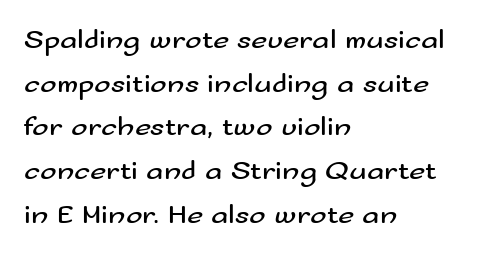
The image shows 28 px regular-weight, wide sans-serif type, upright; set left-aligned, normal line spacing (1.56x), normal letter spacing, not underlined; medium stroke contrast and a small x-height.
